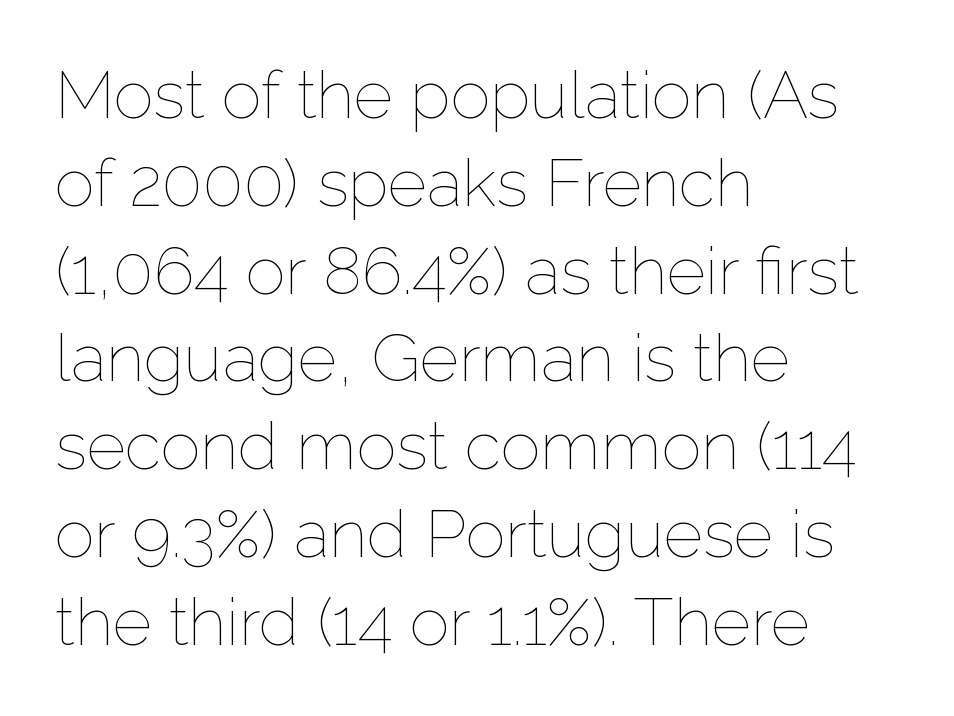
Unbolded letterforms with no extra heft. Each new line begins a customary step beneath the previous one. These lines are rendered in a variable-pitch font. The letters sit at their default tracking, neither squeezed nor spread. The letters stand upright; this is a roman face. Casual observation: everything's shoved over to the left.
